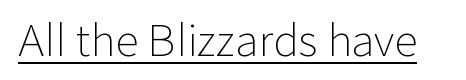
Q: Is the text bold? A: No.
Q: Is the text italic (slanted)? A: No, it is upright.
Q: Is the typeface a serif or a sans-serif typeface? A: Sans-serif.
Q: Is the text underlined? A: Yes.
Q: Is the spacing between letters normal or unusually wide? A: Normal.
Q: Width (condensed, normal, or wide)? A: Normal.
Q: Stroke contrast? A: Low.
Q: x-height? A: Medium.
Q: Monospaced? A: No.
